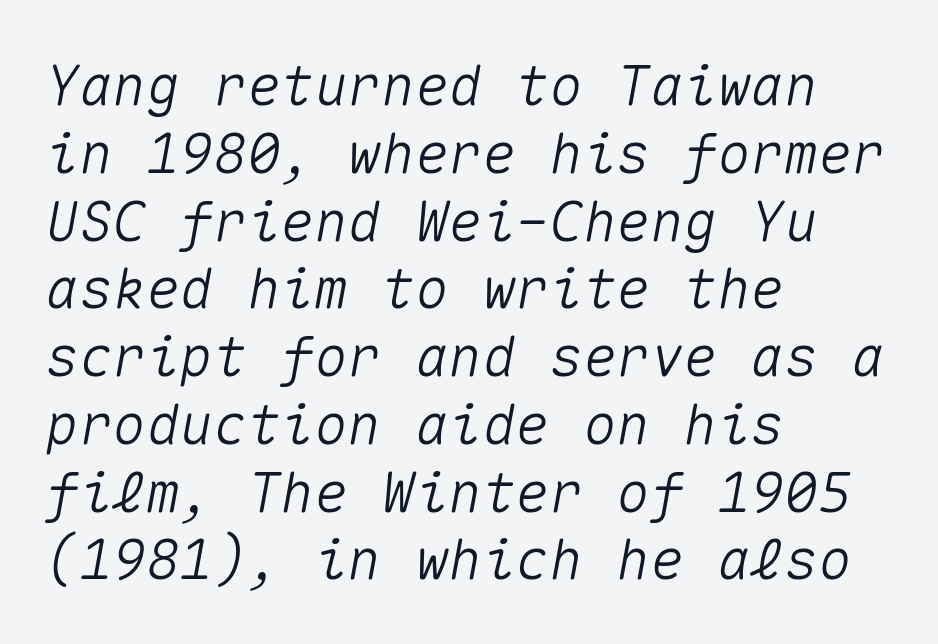
{"italic": "yes", "lean": "right", "slant_degrees": 10, "width": "normal", "stroke_contrast": "medium", "x_height": "medium", "monospaced": "yes", "underline": "no", "align": "left", "line_spacing_ratio": 1.21, "letter_spacing": "normal", "letter_spacing_em": 0.0, "glyph_px": 56}
